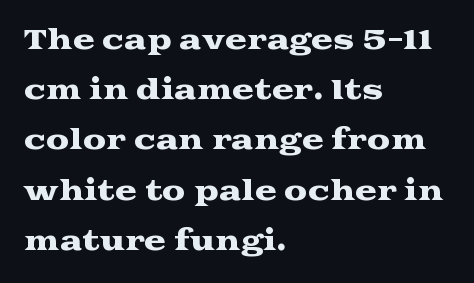
{"italic": "no", "underline": "no", "align": "left", "line_spacing": "loose", "line_spacing_ratio": 1.93, "letter_spacing": "normal", "letter_spacing_em": 0.0, "glyph_px": 26}
